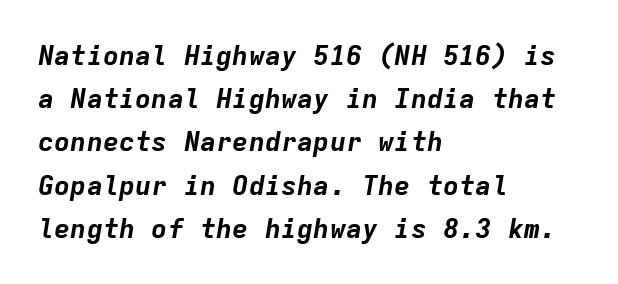
Bold? Absolutely — the strokes are thick and heavy. A typesetter would call this zero additional tracking. Where is the straight margin? On the left. Leading matches the norm, producing a regular column.
